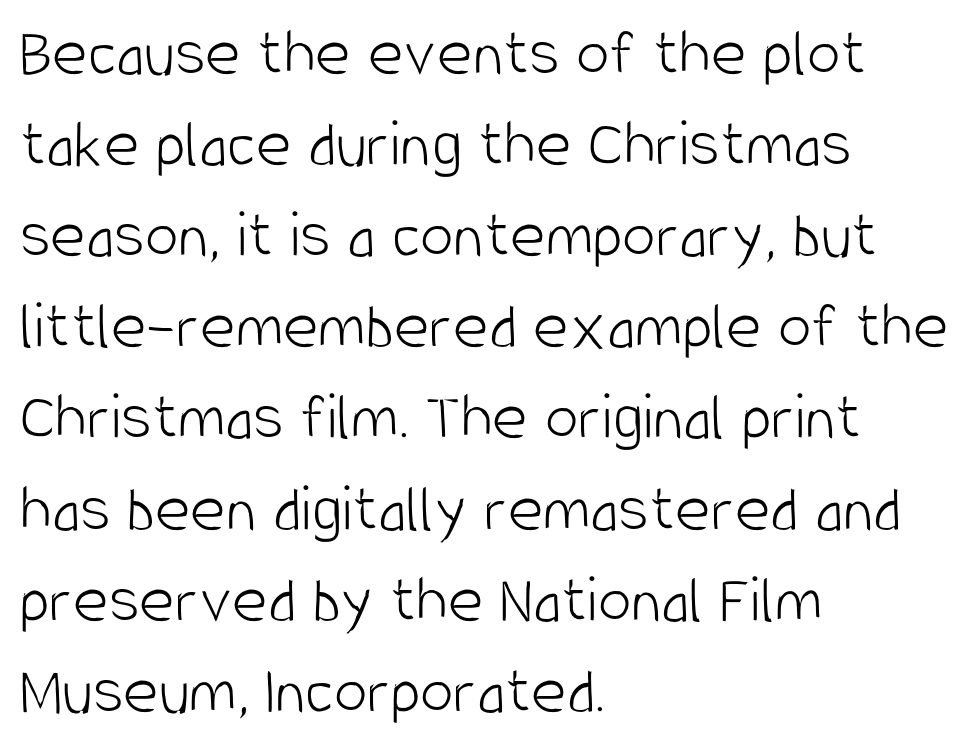
Type style note: lacks serifs. Style check: upright. The passage shown is not underscored anywhere. The letters advance in unequal steps, a hallmark of proportional type.
